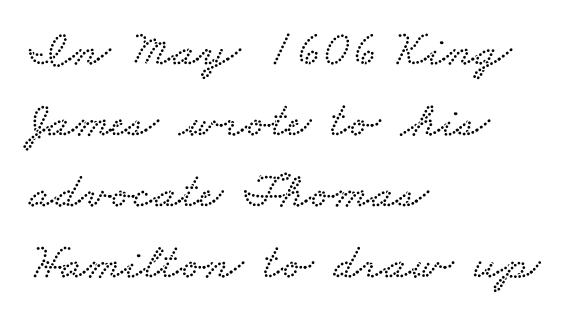
{"serif": "yes", "width": "wide", "stroke_contrast": "low", "x_height": "small", "monospaced": "no", "underline": "no", "align": "left", "line_spacing": "normal", "line_spacing_ratio": 1.39, "letter_spacing": "normal", "letter_spacing_em": 0.0, "glyph_px": 51}
